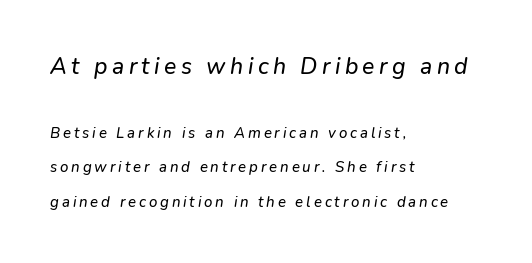
{"italic": "yes", "lean": "right", "slant_degrees": 9, "underline": "no", "align": "left", "line_spacing": "loose", "line_spacing_ratio": 2.31, "larger_block": "first", "size_ratio": 1.53, "glyph_px": 23}
